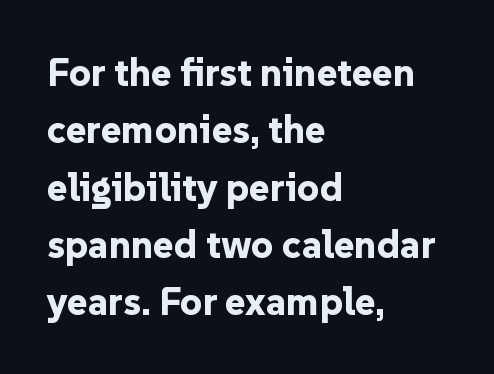
A clean baseline with only descenders dipping below it. Between one letter and the next there's only the usual sliver of space. Heft: maximum for text — a bold. Leading: standard.
